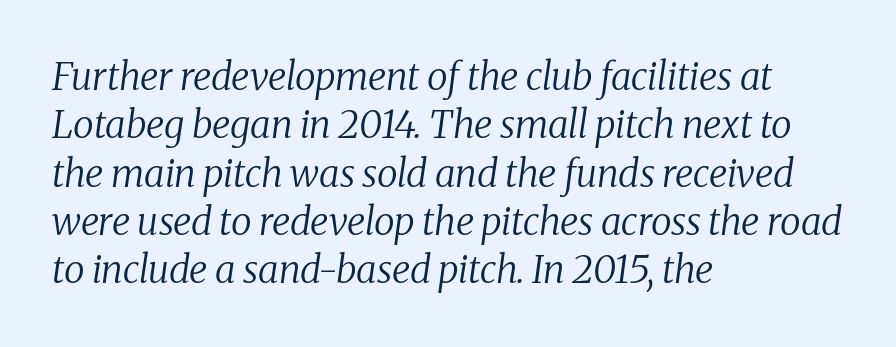
Looking at the ascenders, they clearly lean. In terms of letterform style, serifs are clearly present. Quick note: interline space is typical. Alignment: flush left. Looks like regular typesetting: each glyph gets only the width it needs.
